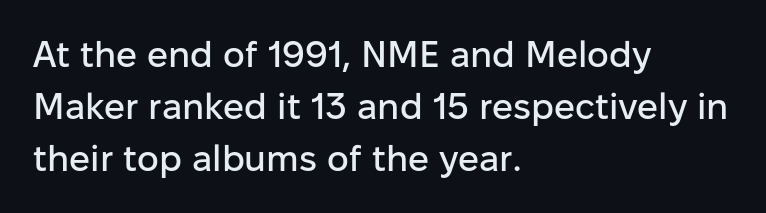
The image shows 37 px sans-serif type, upright; set left-aligned, normal line spacing (1.41x), normal letter spacing, not underlined; low stroke contrast and a medium x-height.
